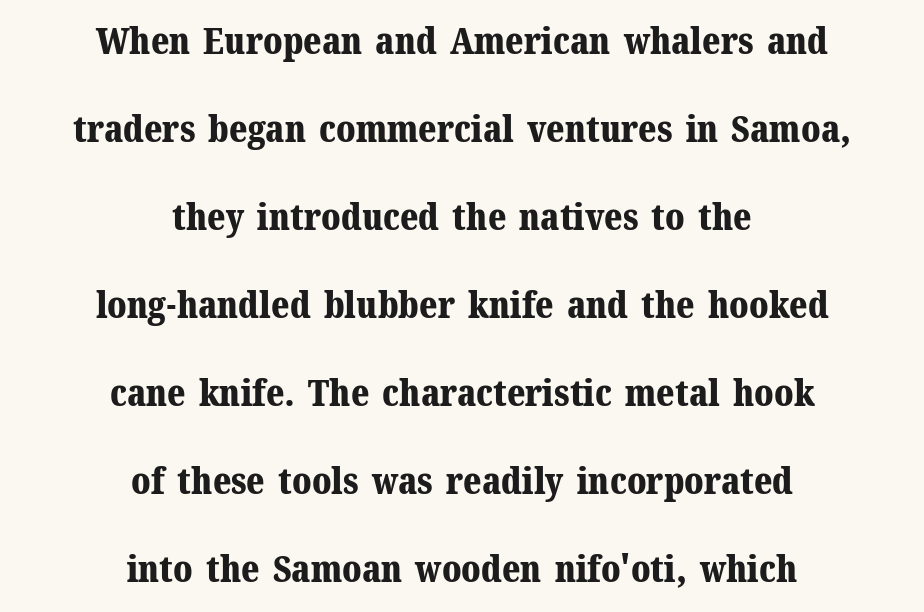
Q: Is the text bold? A: Yes.
Q: Is the text italic (slanted)? A: No, it is upright.
Q: Is the typeface a serif or a sans-serif typeface? A: Serif.
Q: Is the text underlined? A: No.
Q: How is the paragraph aligned? A: Centered.
Q: Is the spacing between letters normal or unusually wide? A: Normal.
Q: Is the spacing between lines tight, normal or loose? A: Loose.
Q: Width (condensed, normal, or wide)? A: Normal.
Q: Stroke contrast? A: Medium.
Q: x-height? A: Medium.
Q: Monospaced? A: No.
